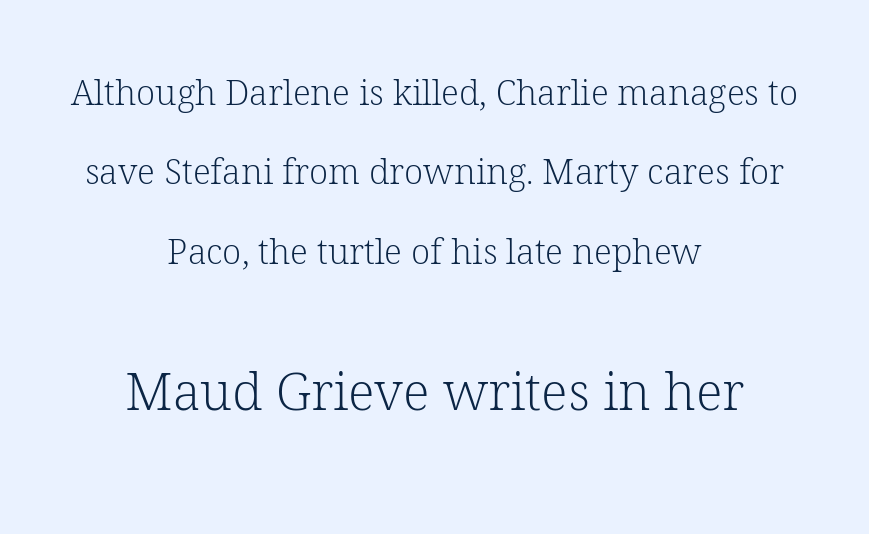
{"serif": "yes", "italic": "no", "bold": "no", "weight": "light", "width": "normal", "stroke_contrast": "low", "x_height": "medium", "monospaced": "no", "underline": "no", "align": "center", "line_spacing": "loose", "line_spacing_ratio": 2.27, "letter_spacing": "normal", "letter_spacing_em": 0.0, "larger_block": "second", "size_ratio": 1.49, "glyph_px": 52}
